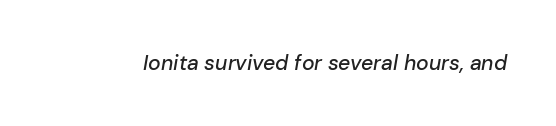
The image shows 21 px text type, italic (leaning right); set normal letter spacing, not underlined.
